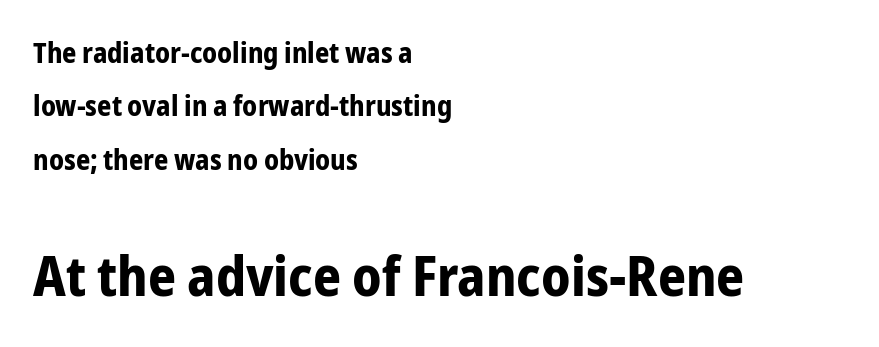
Widely set lines give the paragraph a tall, airy silhouette. These lines are rendered in a variable-pitch font. Size contrast runs from small at the top to large at the bottom. Words float on clear page, feet unadorned.
